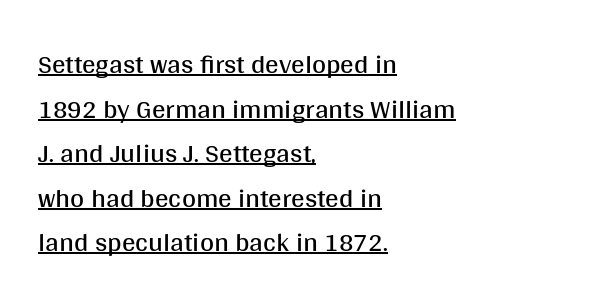
Q: Is the text bold? A: No.
Q: Is the text italic (slanted)? A: No, it is upright.
Q: Is the text underlined? A: Yes.
Q: How is the paragraph aligned? A: Left-aligned.
Q: Is the spacing between letters normal or unusually wide? A: Normal.
Q: Is the spacing between lines tight, normal or loose? A: Normal.
